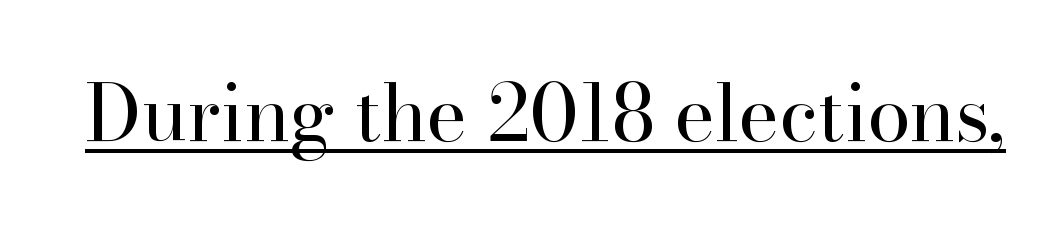
Q: Is the text bold? A: No.
Q: Is the text italic (slanted)? A: No, it is upright.
Q: Is the typeface a serif or a sans-serif typeface? A: Serif.
Q: Is the text underlined? A: Yes.
Q: Is the spacing between letters normal or unusually wide? A: Normal.
Q: Width (condensed, normal, or wide)? A: Normal.
Q: Stroke contrast? A: High.
Q: x-height? A: Small.
Q: Monospaced? A: No.
